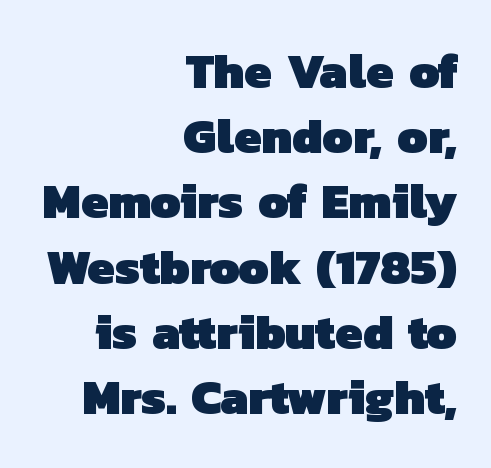
The image shows 49 px heavy sans-serif type; set right-aligned, normal line spacing (1.33x), normal letter spacing, not underlined; low stroke contrast and a medium x-height.
